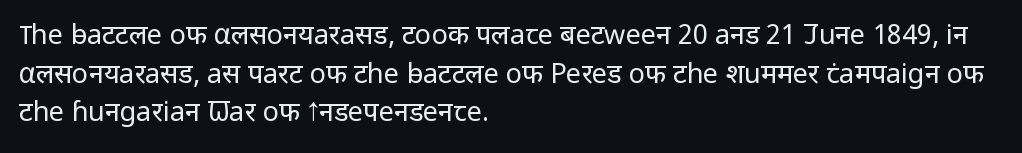
The image shows 27 px text type, upright; set left-aligned, normal line spacing (1.43x), normal letter spacing, not underlined.
